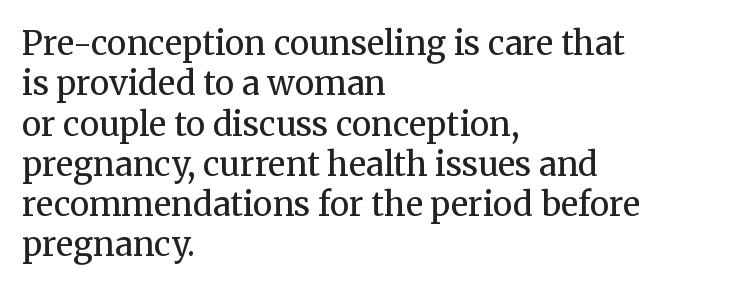
Descenders hang freely into open space. Vertical stems look standard width or narrower in stroke. The letters advance in unequal steps, a hallmark of proportional type. Short and long lines alike share a common starting point at left. Does extra space separate the letters? No, they use regular spacing.
